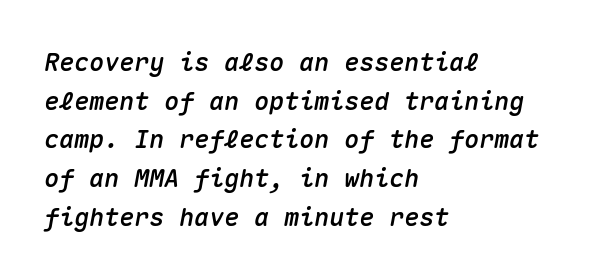
The designer left line spacing at the default. A bare baseline throughout the passage. Rendered with sloped, italic letterforms. The compositor pushed each line to the left boundary.
